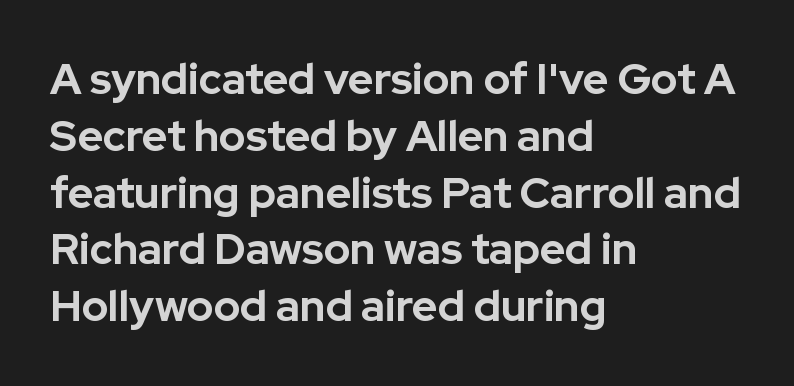
{"serif": "no", "italic": "no", "bold": "yes", "weight": "bold", "width": "normal", "stroke_contrast": "low", "x_height": "medium", "monospaced": "no", "underline": "no", "align": "left", "line_spacing": "normal", "line_spacing_ratio": 1.32, "letter_spacing": "normal", "letter_spacing_em": 0.0, "glyph_px": 43}
